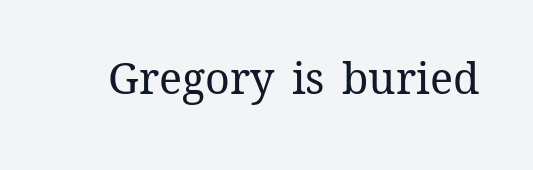
The image shows 43 px regular-weight type, upright; set normal letter spacing, not underlined; medium stroke contrast and a medium x-height.
